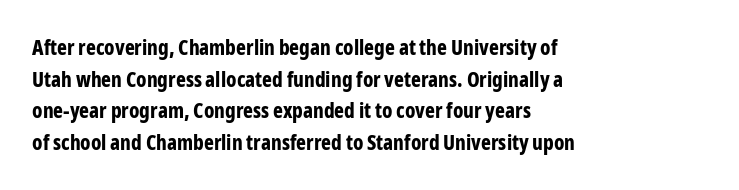
The image shows 21 px bold type, upright; set left-aligned, normal line spacing (1.51x), normal letter spacing, not underlined.
